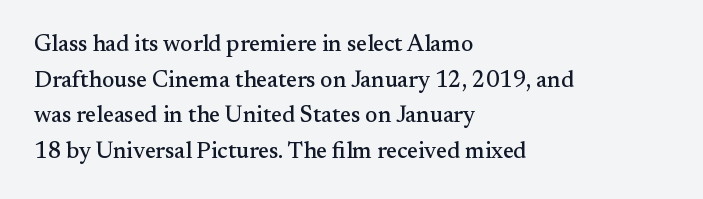
{"italic": "no", "underline": "no", "align": "left", "line_spacing": "normal", "line_spacing_ratio": 1.55, "letter_spacing": "normal", "letter_spacing_em": 0.0, "glyph_px": 23}
